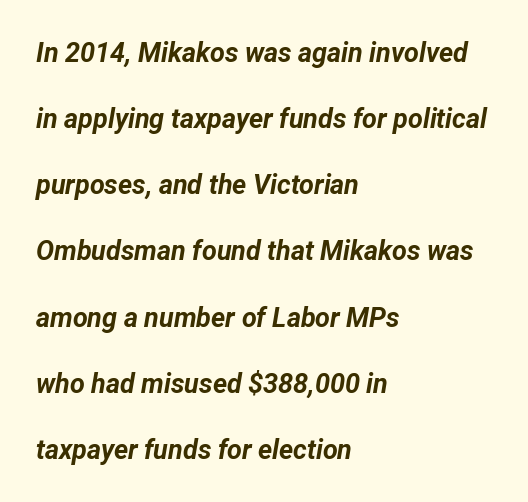
This sample uses an oblique cut, with every glyph tilted off the vertical. The passage shown stacks its lines with a broad gap. The passage is arranged the way most books set body copy — flush left. Notice how thick the strokes are: this is what a full bold looks like. Unmarked baselines from the first word to the last.
